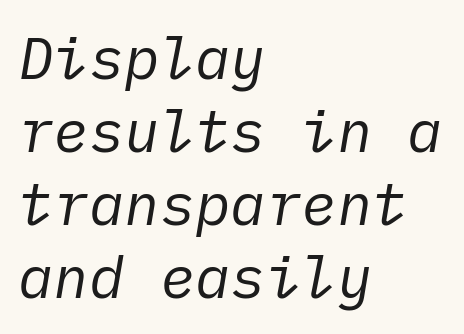
The image shows 59 px regular-weight type, italic (leaning right); set left-aligned, line spacing 1.24x, normal letter spacing, not underlined; low stroke contrast and a medium x-height.
